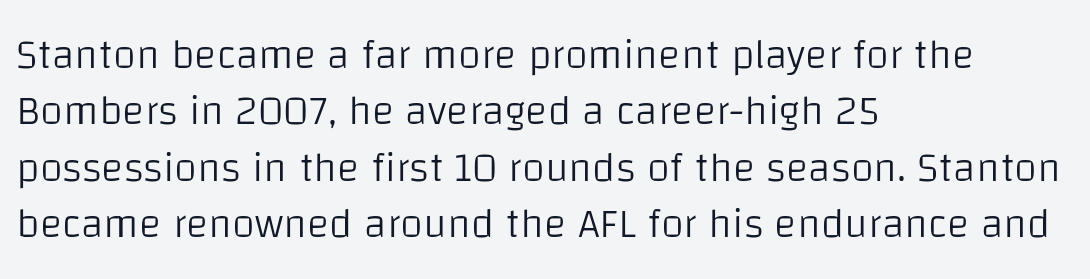
The image shows 42 px light sans-serif type, upright; set left-aligned, normal line spacing (1.34x), normal letter spacing, not underlined; low stroke contrast and a large x-height.
